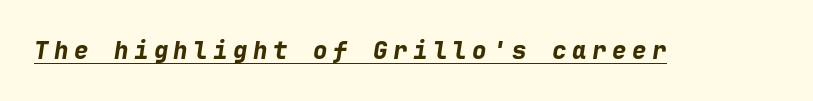
Q: Is the text bold? A: Yes.
Q: Is the text italic (slanted)? A: Yes, it leans right by about 9 degrees.
Q: Is the text underlined? A: Yes.
Q: Is the spacing between letters normal or unusually wide? A: Unusually wide.
